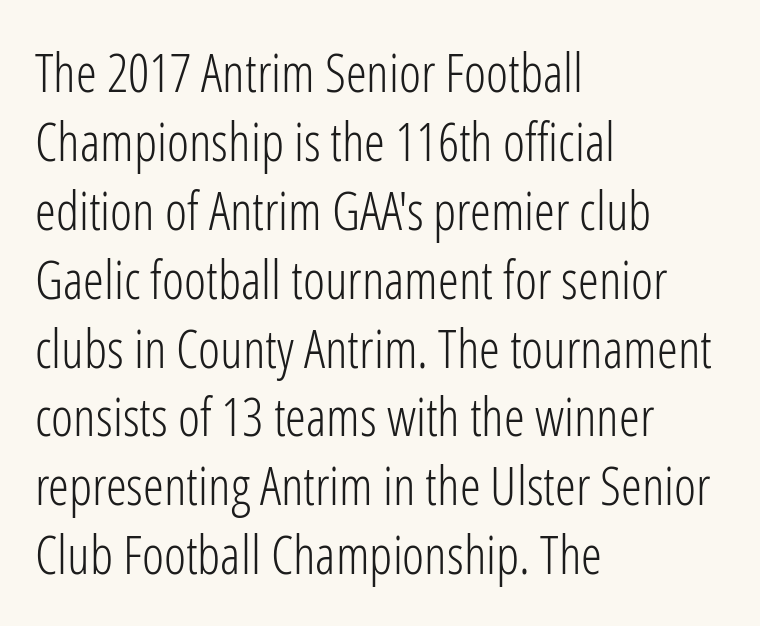
{"serif": "no", "italic": "no", "bold": "no", "weight": "light", "width": "condensed", "stroke_contrast": "low", "x_height": "medium", "monospaced": "no", "underline": "no", "align": "left", "line_spacing": "normal", "line_spacing_ratio": 1.3, "letter_spacing": "normal", "letter_spacing_em": 0.0, "glyph_px": 53}
